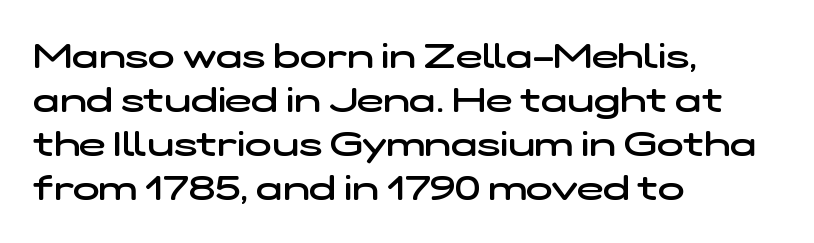
The image shows 35 px semibold, wide sans-serif type; set left-aligned, normal line spacing (1.26x), normal letter spacing, not underlined; low stroke contrast and a medium x-height.
